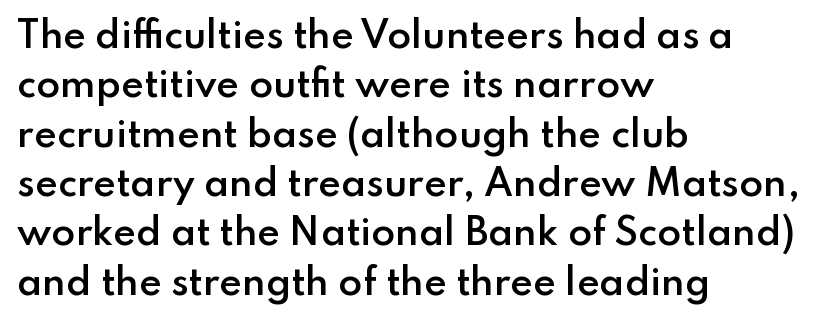
Stems and bowls a touch heavier than normal — semibold. The gap between lines stays unmarked. The ragged edge is on the right, which tells us the setting is flush left. One glance says typical: line gaps are just what's usual. This sample uses an upright cut, with every glyph sitting square on the baseline.
